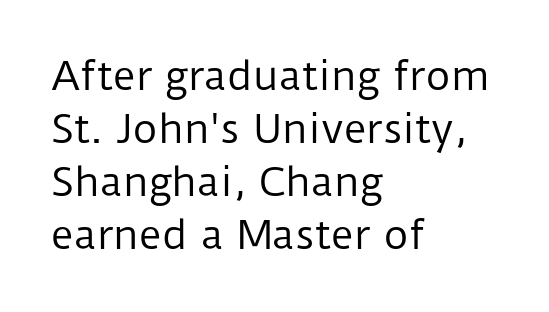
{"serif": "no", "italic": "no", "bold": "no", "weight": "regular", "width": "normal", "stroke_contrast": "low", "x_height": "medium", "monospaced": "no", "underline": "no", "align": "left", "line_spacing": "normal", "line_spacing_ratio": 1.36, "letter_spacing": "normal", "letter_spacing_em": 0.0, "glyph_px": 39}
